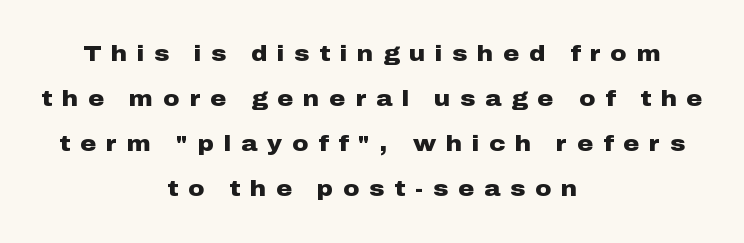
Q: Is the text bold? A: Yes.
Q: Is the text italic (slanted)? A: No, it is upright.
Q: Is the text underlined? A: No.
Q: How is the paragraph aligned? A: Centered.
Q: Is the spacing between letters normal or unusually wide? A: Unusually wide.
Q: Is the spacing between lines tight, normal or loose? A: Loose.
